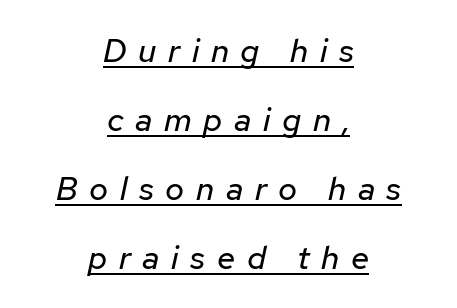
{"italic": "yes", "lean": "right", "slant_degrees": 12, "bold": "no", "weight": "regular", "width": "normal", "stroke_contrast": "low", "x_height": "medium", "monospaced": "no", "underline": "yes", "align": "center", "line_spacing": "loose", "line_spacing_ratio": 2.09, "letter_spacing": "wide", "letter_spacing_em": 0.35, "glyph_px": 33}
